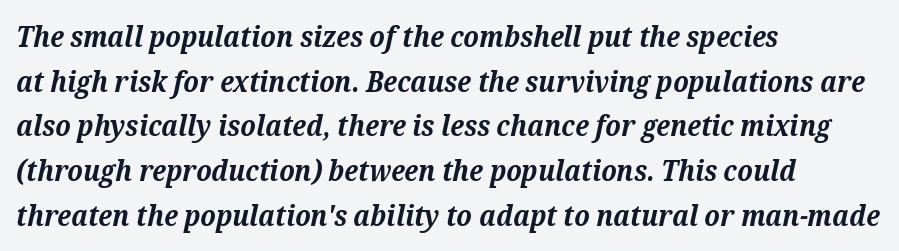
Standard letterfit; no display-style spreading of the glyphs. Would a proofreader flag this as italicized? Yes. Type without underlining. The rendering shows small feet on the letterforms — a serif design. As a designer I'd log this as weight 700, bold. Spacing verdict: proportional, widths tailored to each character.
